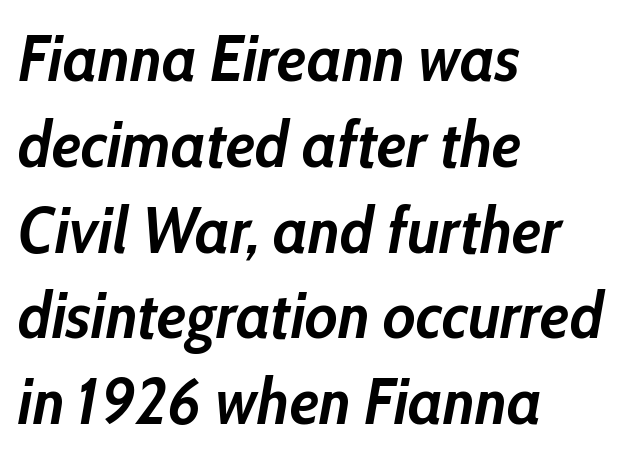
Compared with ordinary roman type, these characters are visibly tilted. These lines sit exactly where default settings would place them. A typesetter would call this proportional, since set widths differ per character. This sample is left-justified, so line endings fall wherever the words run out. Words float on clear page, feet unadorned. Typographic density is high because the face is bold.
